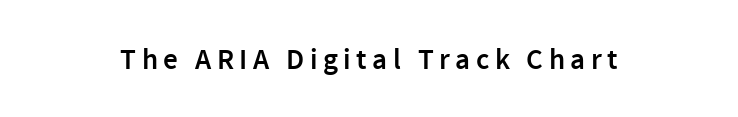
The image shows 29 px semibold sans-serif type, upright; set not underlined; a medium x-height.
